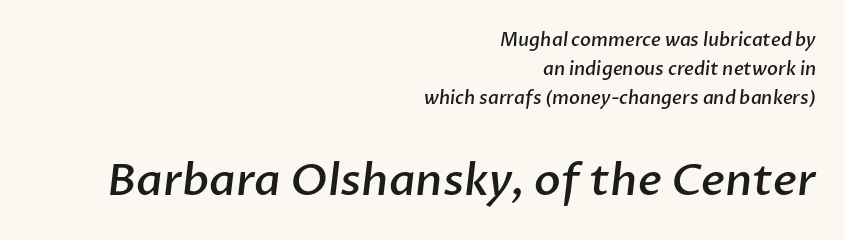
Q: Is the text bold? A: Semi-bold.
Q: Is the typeface a serif or a sans-serif typeface? A: Sans-serif.
Q: Is the text underlined? A: No.
Q: How is the paragraph aligned? A: Right-aligned.
Q: Is the spacing between letters normal or unusually wide? A: Normal.
Q: Is the spacing between lines tight, normal or loose? A: Normal.
Q: Which block of text is set in a larger size, the first (top) or the second (bottom)? A: The second (bottom) one.
Q: Width (condensed, normal, or wide)? A: Normal.
Q: Stroke contrast? A: Low.
Q: x-height? A: Medium.
Q: Monospaced? A: No.
